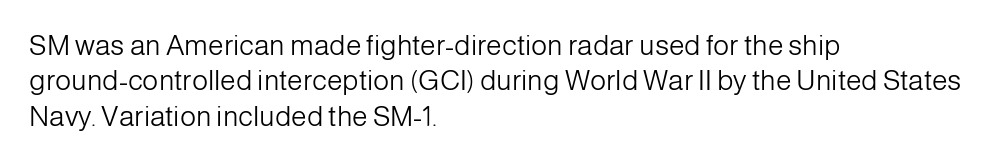
The image shows 28 px light sans-serif type, upright; set left-aligned, normal line spacing (1.26x), normal letter spacing, not underlined; low stroke contrast and a medium x-height.
